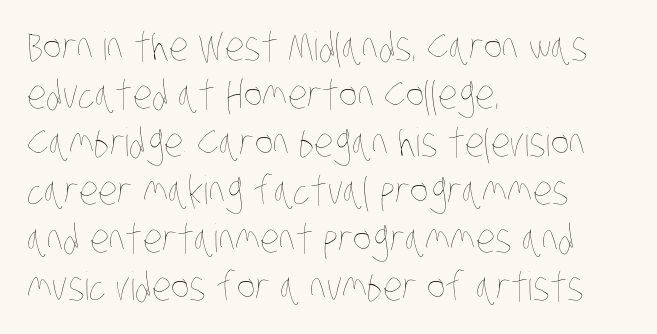
The image shows 39 px thin, condensed type; set left-aligned, line spacing 1.23x, normal letter spacing, not underlined; low stroke contrast and a large x-height.
